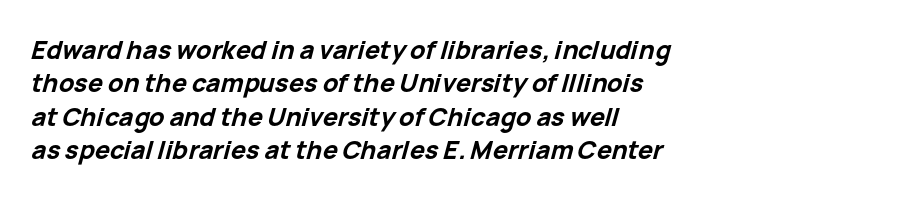
The foot of each line stays bare and open. The rag falls on the right side of this text block. Weight: bold. Students, note that the glyphs here touch the page at normal intervals.
